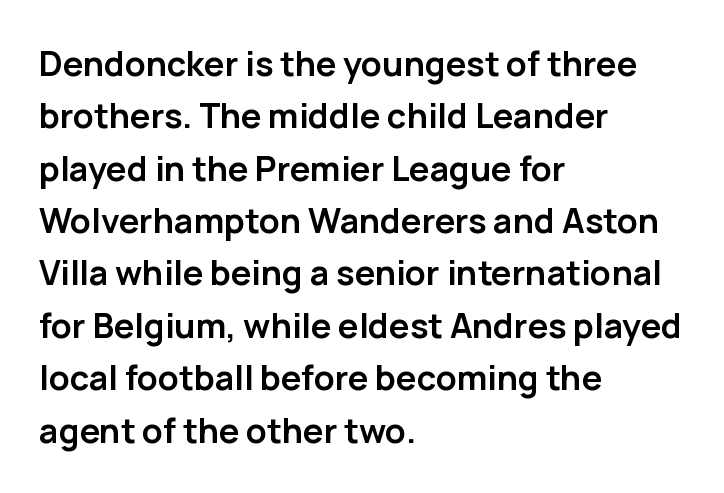
Q: Is the text bold? A: Yes.
Q: Is the text italic (slanted)? A: No, it is upright.
Q: Is the typeface a serif or a sans-serif typeface? A: Sans-serif.
Q: Is the text underlined? A: No.
Q: How is the paragraph aligned? A: Left-aligned.
Q: Is the spacing between letters normal or unusually wide? A: Normal.
Q: Is the spacing between lines tight, normal or loose? A: Normal.
Q: Width (condensed, normal, or wide)? A: Normal.
Q: Stroke contrast? A: Low.
Q: x-height? A: Medium.
Q: Monospaced? A: No.
